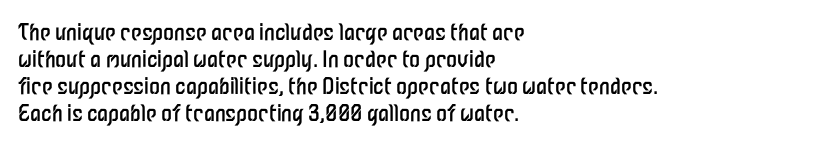
Honestly, the letter spacing is just normal — you wouldn't notice it. A student would call this left alignment; a typographer would say flush left, rag right. The font sits on the lighter half of the weight spectrum, regular included. Just letters on the line, the space beneath them empty.
